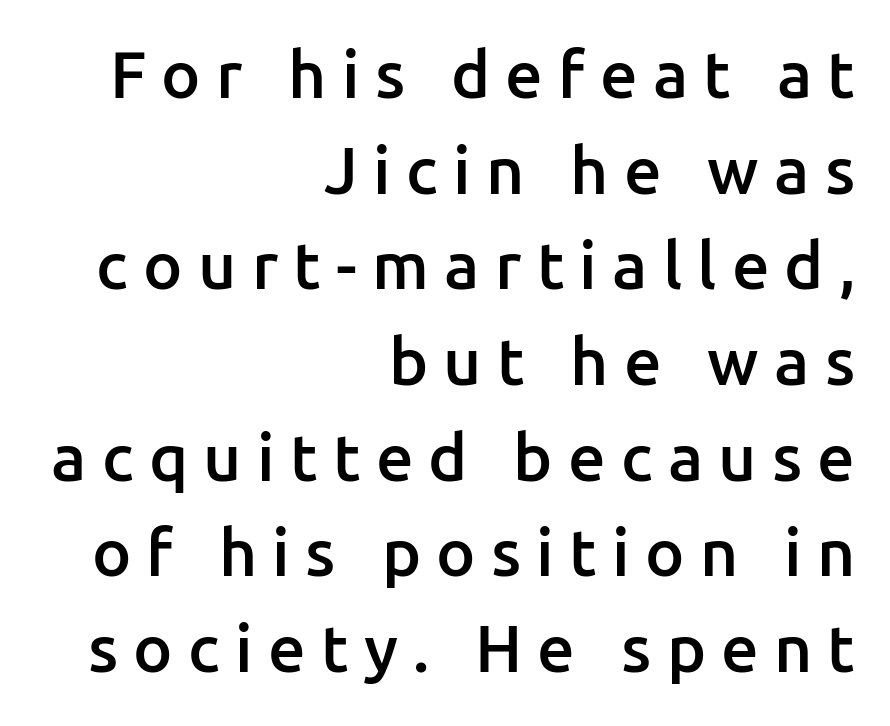
The typesetter chose a ragged-left arrangement here. The letters stand upright; this is a roman face. You could not count columns in this text — the font is proportionally spaced. Summary of vertical rhythm: regular, with standard interline spacing.
